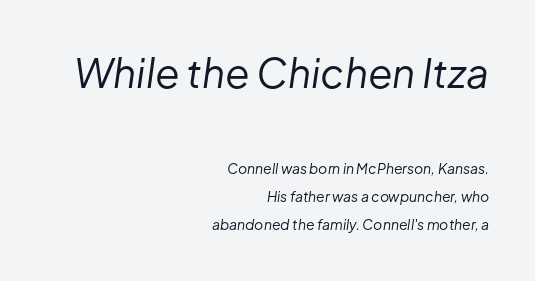
{"italic": "yes", "lean": "right", "slant_degrees": 8, "bold": "no", "weight": "regular", "width": "normal", "stroke_contrast": "low", "x_height": "medium", "monospaced": "no", "underline": "no", "align": "right", "line_spacing": "loose", "line_spacing_ratio": 2.02, "letter_spacing": "normal", "letter_spacing_em": 0.0, "larger_block": "first", "size_ratio": 2.86, "glyph_px": 40}
